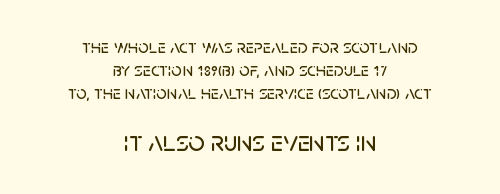
{"serif": "no", "italic": "no", "width": "normal", "stroke_contrast": "low", "x_height": "large", "monospaced": "no", "underline": "no", "align": "center", "line_spacing_ratio": 1.22, "letter_spacing": "normal", "letter_spacing_em": 0.0, "larger_block": "second", "size_ratio": 1.47, "glyph_px": 28}
